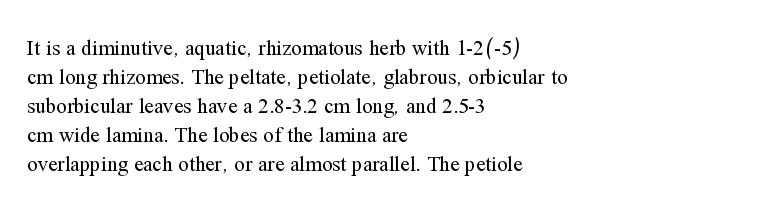
The image shows 21 px text type, upright; set left-aligned, normal line spacing (1.38x), normal letter spacing, not underlined.
